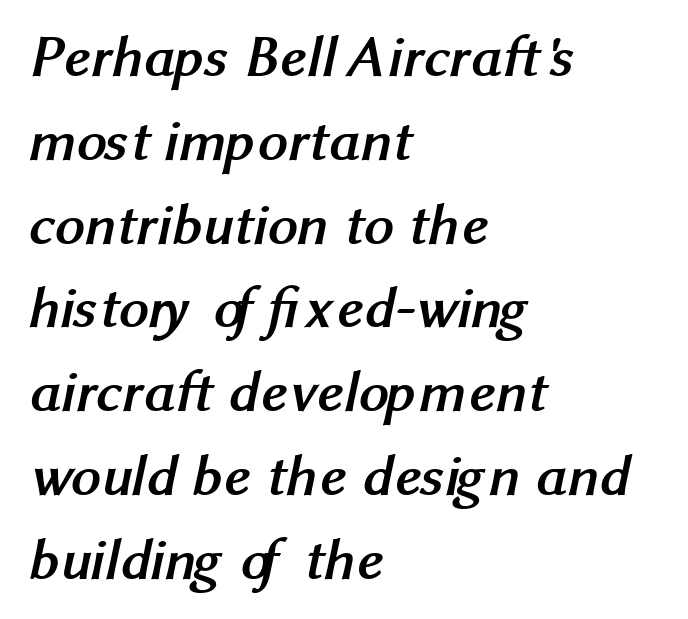
Q: Is the text bold? A: Yes.
Q: Is the typeface a serif or a sans-serif typeface? A: Sans-serif.
Q: Is the text underlined? A: No.
Q: How is the paragraph aligned? A: Left-aligned.
Q: Is the spacing between letters normal or unusually wide? A: Normal.
Q: Is the spacing between lines tight, normal or loose? A: Normal.
Q: Width (condensed, normal, or wide)? A: Normal.
Q: Stroke contrast? A: Medium.
Q: x-height? A: Medium.
Q: Monospaced? A: No.
